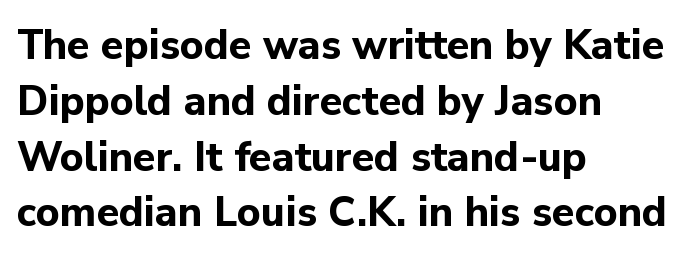
Q: Is the text bold? A: Yes.
Q: Is the text italic (slanted)? A: No, it is upright.
Q: Is the typeface a serif or a sans-serif typeface? A: Sans-serif.
Q: Is the text underlined? A: No.
Q: How is the paragraph aligned? A: Left-aligned.
Q: Is the spacing between letters normal or unusually wide? A: Normal.
Q: Is the spacing between lines tight, normal or loose? A: Normal.
Q: Width (condensed, normal, or wide)? A: Normal.
Q: Stroke contrast? A: Low.
Q: x-height? A: Medium.
Q: Monospaced? A: No.
